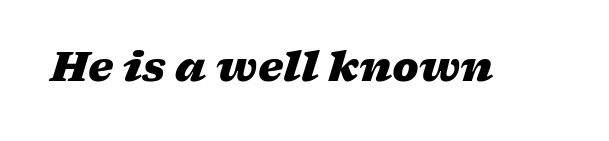
{"italic": "yes", "lean": "right", "slant_degrees": 17, "bold": "yes", "weight": "heavy", "width": "wide", "stroke_contrast": "low", "x_height": "medium", "monospaced": "no", "underline": "no", "letter_spacing": "normal", "letter_spacing_em": 0.0, "glyph_px": 40}
